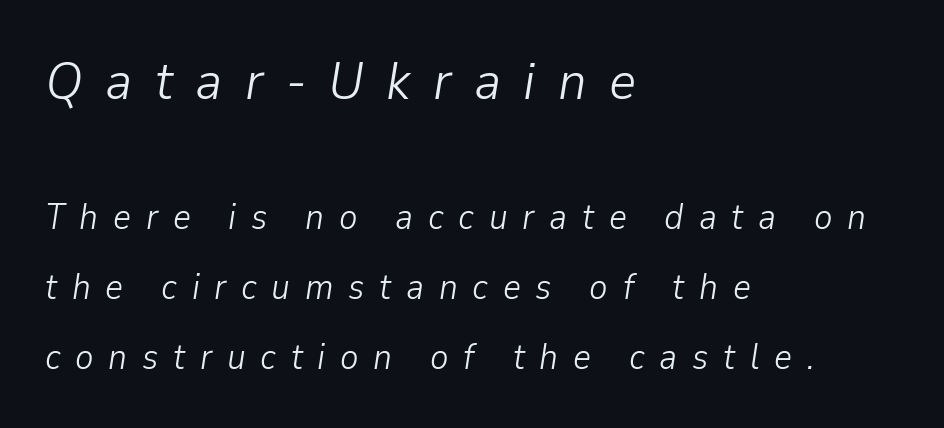
Q: Is the text bold? A: No.
Q: Is the text italic (slanted)? A: Yes, it leans right by about 9 degrees.
Q: Is the text underlined? A: No.
Q: How is the paragraph aligned? A: Left-aligned.
Q: Is the spacing between letters normal or unusually wide? A: Unusually wide.
Q: Is the spacing between lines tight, normal or loose? A: Loose.
Q: Which block of text is set in a larger size, the first (top) or the second (bottom)? A: The first (top) one.
Q: Width (condensed, normal, or wide)? A: Normal.
Q: Stroke contrast? A: Low.
Q: x-height? A: Medium.
Q: Monospaced? A: No.
